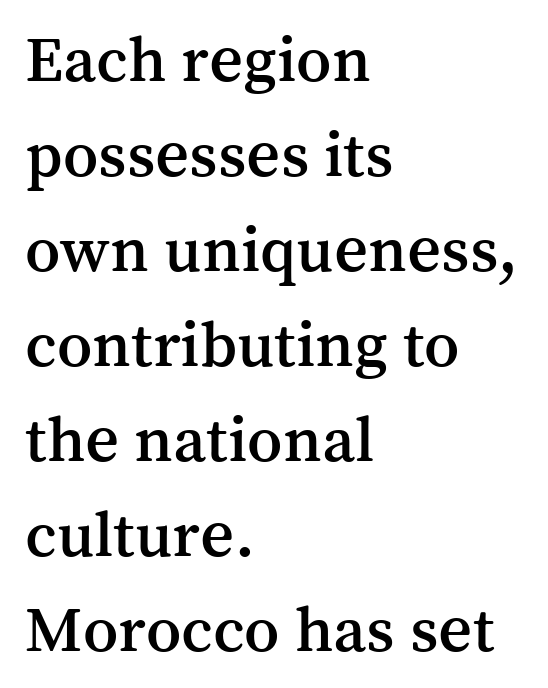
The image shows 66 px serif type, upright; set left-aligned, normal line spacing (1.44x), normal letter spacing, not underlined; medium stroke contrast and a medium x-height.
